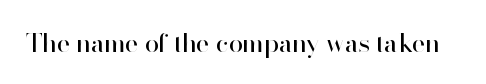
{"italic": "no", "bold": "no", "underline": "no", "letter_spacing": "normal", "letter_spacing_em": 0.0, "glyph_px": 26}
